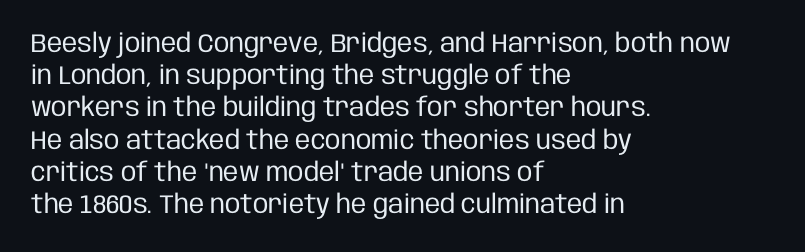
No letter is thick-stroked: the sample isn't bold. The lettering stays uniformly vertical, giving the passage a roman look. This sample uses plain, unmodified letter spacing. These lines stack with their left ends in a neat column. The gap between lines stays unmarked.
